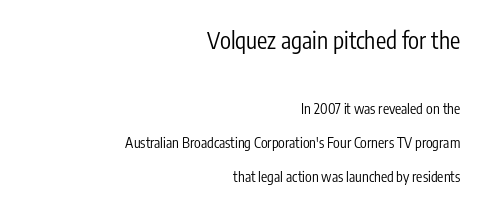
Compared with typical body copy, the letter spacing here is the same. The gap between lines stays unmarked. Counters stay open thanks to moderate or lighter strokes. Successive baselines arrive slowly, with a big drop between each.
